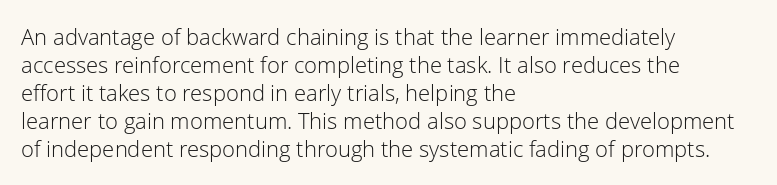
No extra ink here — the face is not bold. Students, observe: this is what conventionally led text looks like. Visually the block forms a straight wall on the left and a jagged coastline on the right. Clear beneath every line of the passage.
